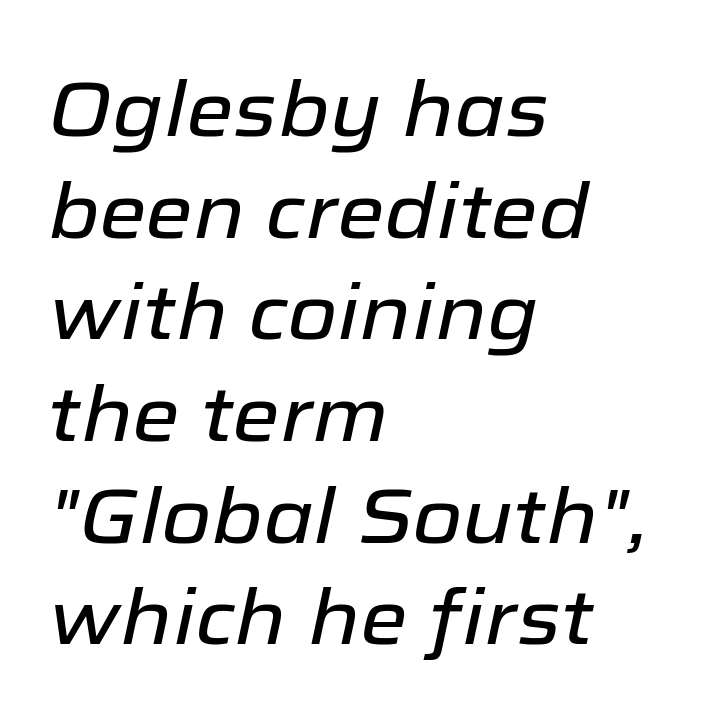
A bare baseline throughout the passage. How are the letters spaced? Ordinarily, with no added tracking. Looks like regular typesetting: each glyph gets only the width it needs. The typography opts for an oblique posture over an upright one. Reading down the column, the eye jumps a familiar distance to each next line. Is the block centered? No — it sits flush against the left margin.
